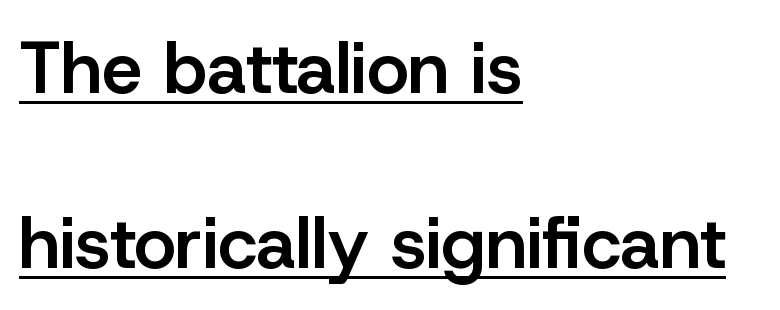
{"serif": "no", "italic": "no", "bold": "semi", "weight": "semibold", "width": "normal", "stroke_contrast": "low", "x_height": "medium", "monospaced": "no", "underline": "yes", "align": "left", "line_spacing": "loose", "line_spacing_ratio": 2.43, "letter_spacing": "normal", "letter_spacing_em": 0.0, "glyph_px": 72}
